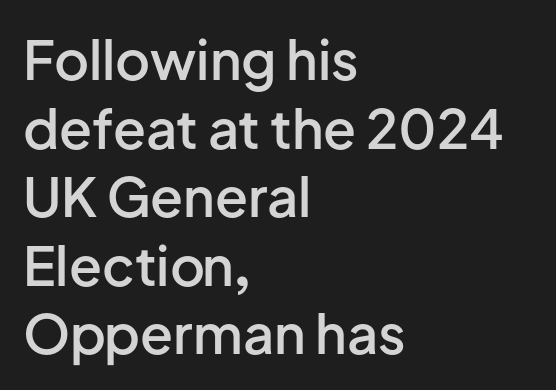
The image shows 54 px semibold sans-serif type, upright; set left-aligned, normal line spacing (1.27x), normal letter spacing, not underlined; low stroke contrast and a medium x-height.
